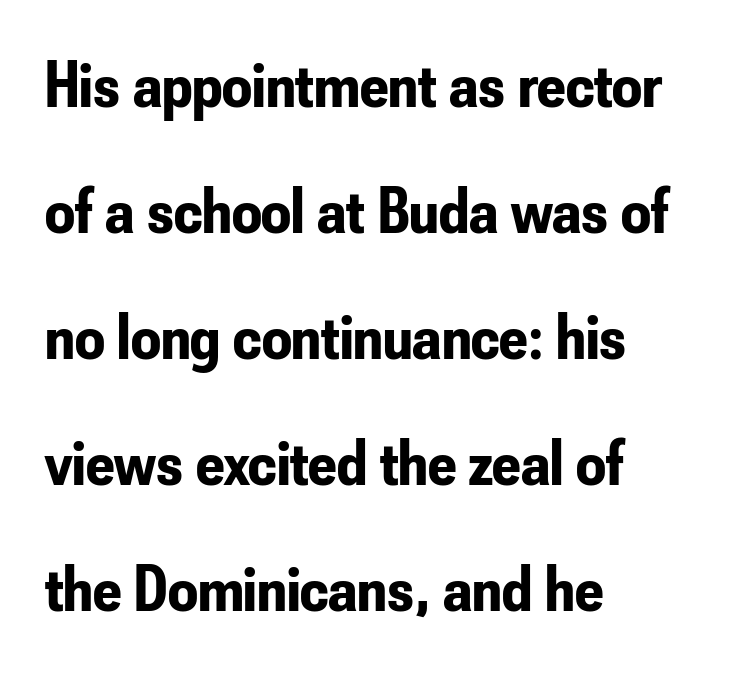
The image shows 66 px bold, condensed sans-serif type, upright; set left-aligned, loose line spacing (1.91x), normal letter spacing, not underlined; low stroke contrast and a small x-height.
